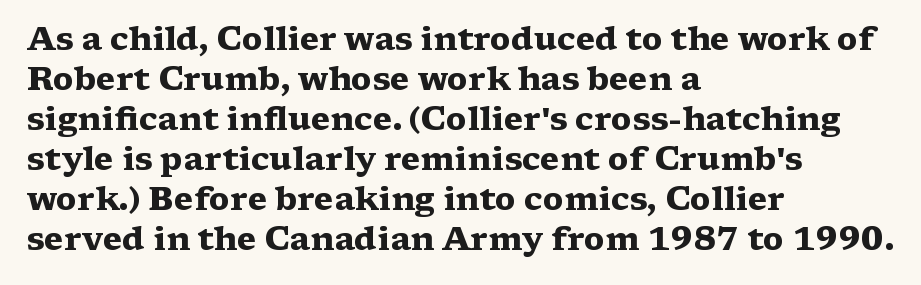
Look at the bottom of the vertical strokes: they flare into serifs here. Typeset ragged right — the left edge is the straight one. These lines are rendered in a variable-pitch font. A roman cut, with each character standing at attention. Anything drawn beneath the words? Only blank space. Heavy, bold letterforms.
